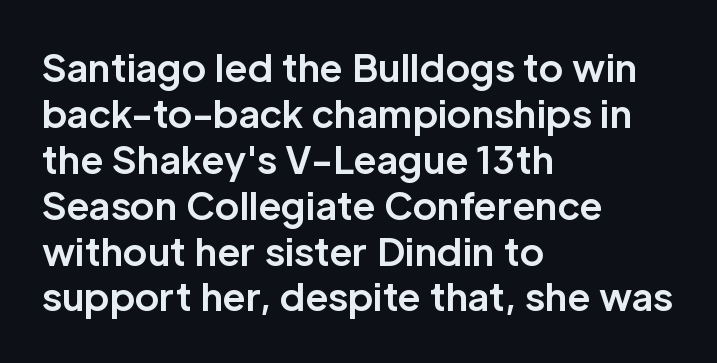
These lines are composed in type without serifs. You could not count columns in this text — the font is proportionally spaced. The paragraph has a hard left edge and a soft right edge. Standard letterfit; no display-style spreading of the glyphs. Emphasis by weight is at full strength: bold.
